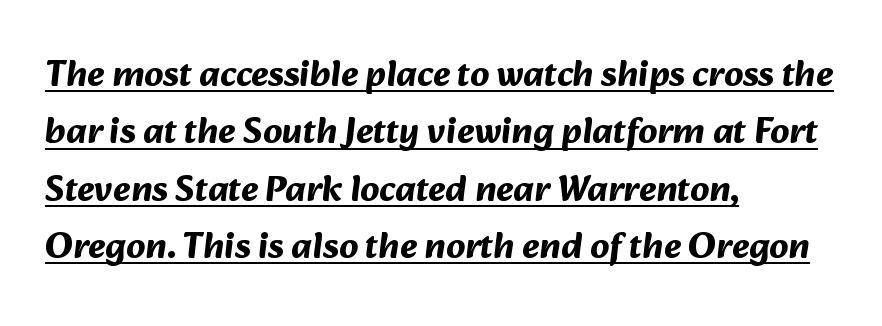
A typesetter would label this face a sans. These lines keep a tight, regular rhythm from letter to letter. The rendering uses natural spacing where letterforms have individual widths. In terms of leading, this rendering sits right in the middle. Strokes here are thick enough to call this a true bold.
